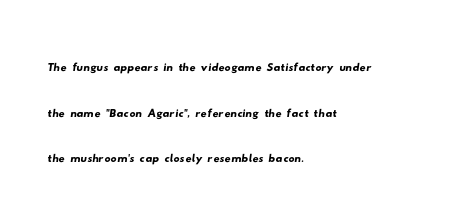
{"serif": "no", "width": "wide", "stroke_contrast": "low", "x_height": "small", "monospaced": "no", "underline": "no", "align": "left", "line_spacing": "normal", "line_spacing_ratio": 1.52, "letter_spacing": "normal", "letter_spacing_em": 0.0, "glyph_px": 30}
